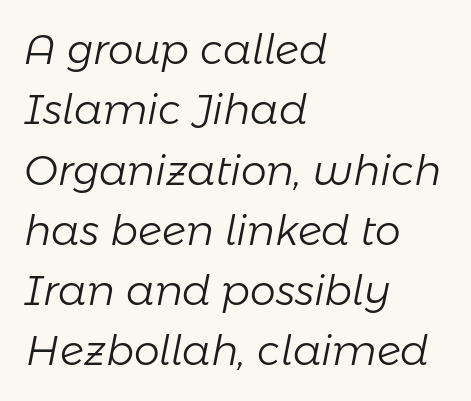
{"italic": "yes", "lean": "right", "slant_degrees": 11, "bold": "no", "weight": "light", "width": "normal", "stroke_contrast": "low", "x_height": "medium", "monospaced": "no", "underline": "no", "align": "left", "line_spacing": "normal", "line_spacing_ratio": 1.47, "letter_spacing": "normal", "letter_spacing_em": 0.0, "glyph_px": 41}
